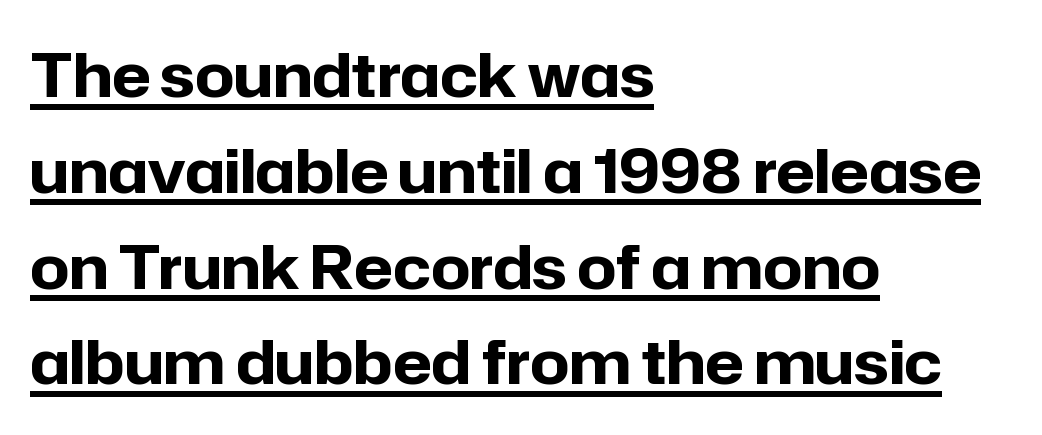
The image shows 61 px bold sans-serif type, upright; set left-aligned, normal line spacing (1.57x), normal letter spacing, underlined; low stroke contrast and a medium x-height.
